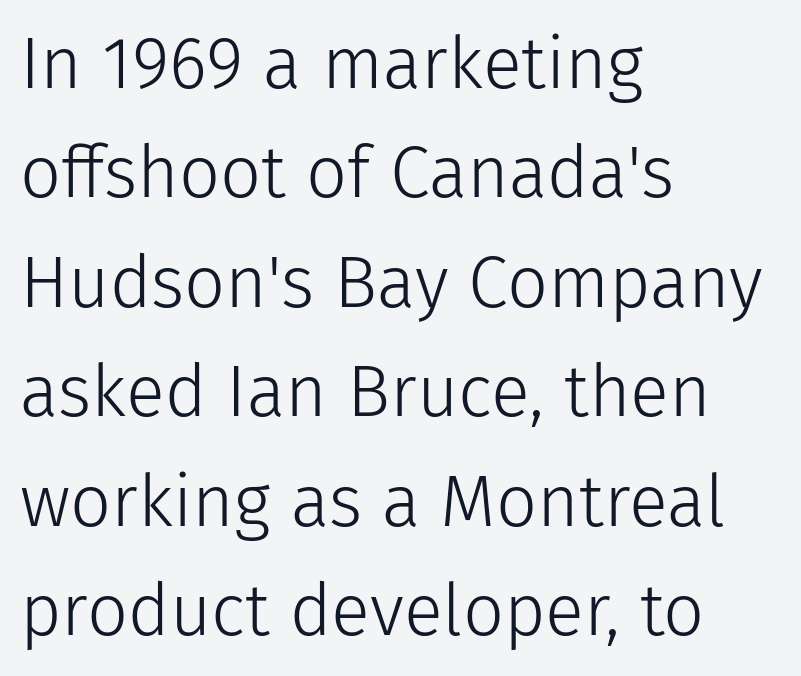
Regular leading. Is this a sans? Yes — the strokes have no serifs. Proportional: the letters do not fall into vertical columns. This rendering uses left alignment, leaving the right contour irregular.
